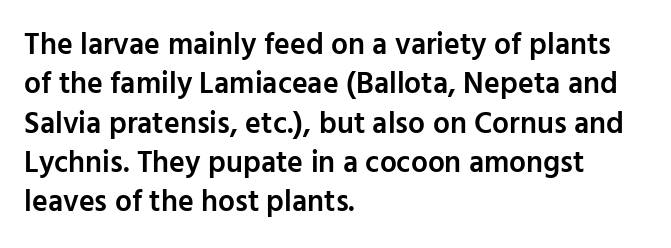
The image shows 30 px semibold sans-serif type, upright; set left-aligned, normal line spacing (1.31x), normal letter spacing, not underlined; low stroke contrast and a medium x-height.
